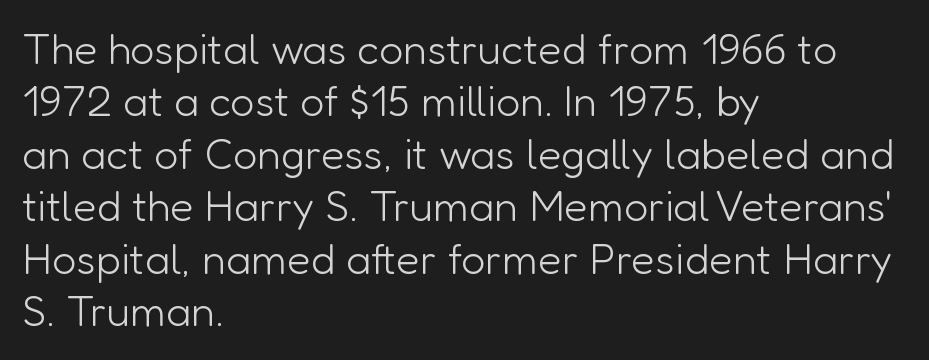
Is the type heavy? It reads as light-to-regular instead. Nothing sits at the stroke ends, so this counts as sans-serif. Default kerning and tracking; the words read as compact shapes. Every row of glyphs begins at an identical x-position on the left.
